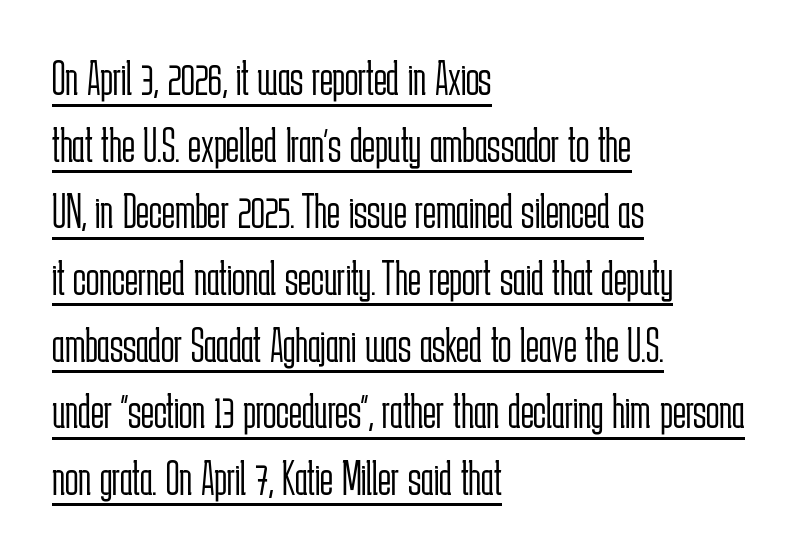
The image shows 49 px light, condensed sans-serif type, upright; set left-aligned, normal line spacing (1.36x), normal letter spacing, underlined; low stroke contrast and a medium x-height.
